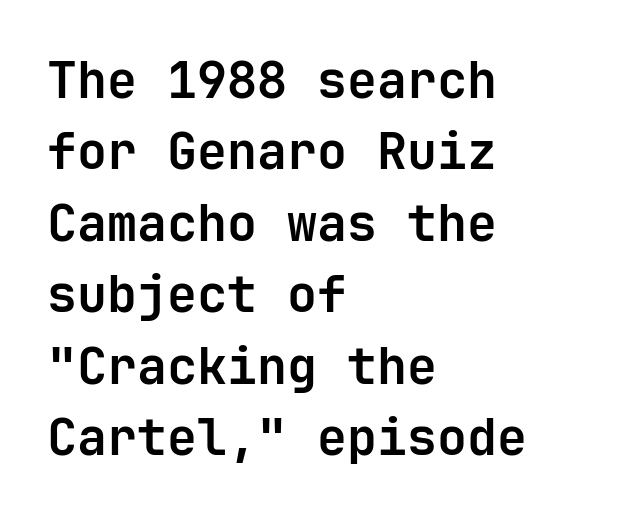
The image shows 50 px bold sans-serif type, upright, monospaced; set left-aligned, normal line spacing (1.43x), normal letter spacing, not underlined; low stroke contrast and a medium x-height.
